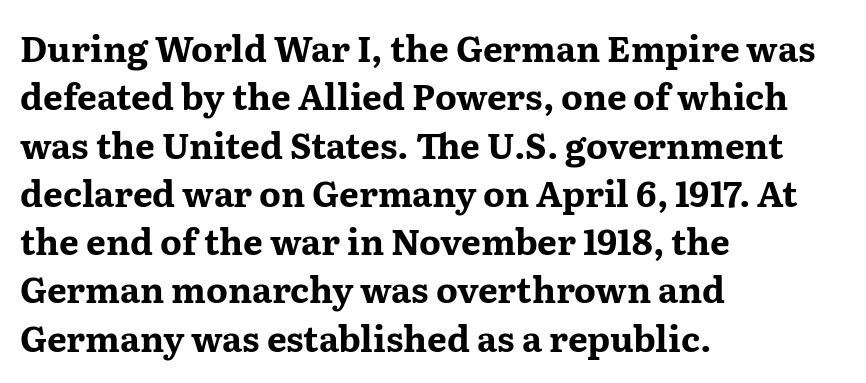
Tracking value appears to be zero — textbook default spacing. Think of a printed novel: that variable character pitch is what you see here. The ragged edge is on the right, which tells us the setting is flush left. Is this a sans? No — the strokes have serifs.
